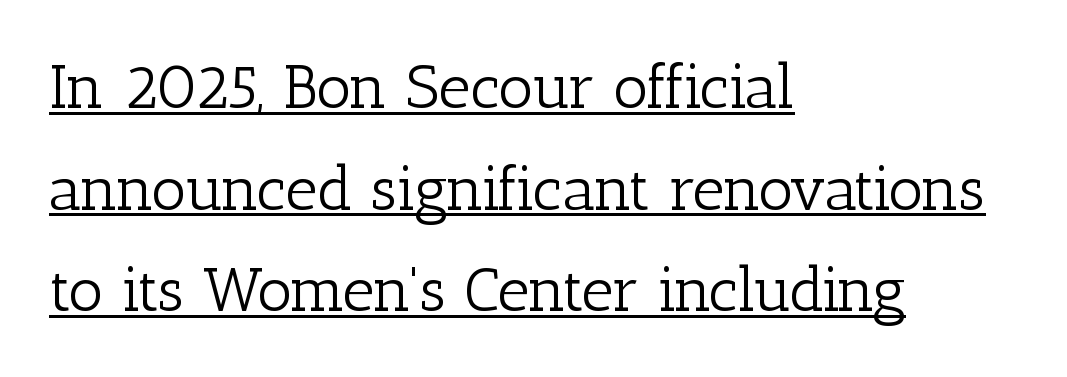
{"serif": "yes", "italic": "no", "bold": "no", "weight": "light", "width": "normal", "stroke_contrast": "low", "x_height": "medium", "monospaced": "no", "underline": "yes", "align": "left", "line_spacing": "normal", "line_spacing_ratio": 1.64, "letter_spacing": "normal", "letter_spacing_em": 0.0, "glyph_px": 62}
